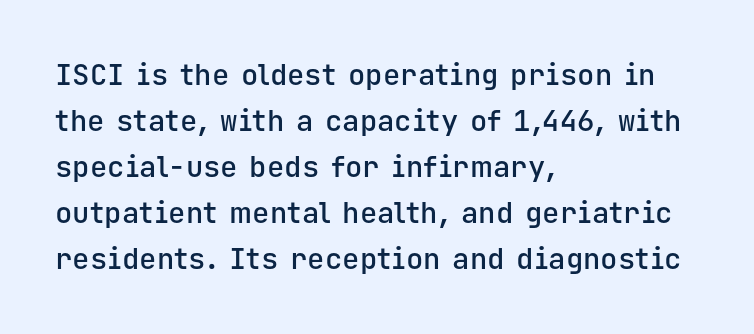
The image shows 29 px semibold sans-serif type, upright, monospaced; set left-aligned, normal line spacing (1.59x), normal letter spacing, not underlined; low stroke contrast and a medium x-height.
